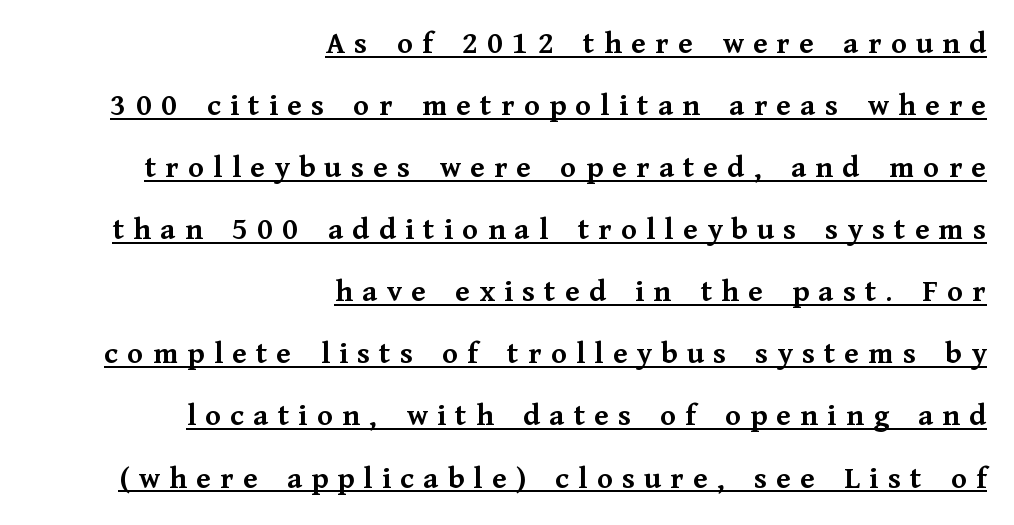
Q: Is the text bold? A: Yes.
Q: Is the text italic (slanted)? A: No, it is upright.
Q: Is the typeface a serif or a sans-serif typeface? A: Serif.
Q: Is the text underlined? A: Yes.
Q: How is the paragraph aligned? A: Right-aligned.
Q: Is the spacing between letters normal or unusually wide? A: Unusually wide.
Q: Is the spacing between lines tight, normal or loose? A: Loose.
Q: Width (condensed, normal, or wide)? A: Normal.
Q: Stroke contrast? A: Medium.
Q: x-height? A: Medium.
Q: Monospaced? A: No.
